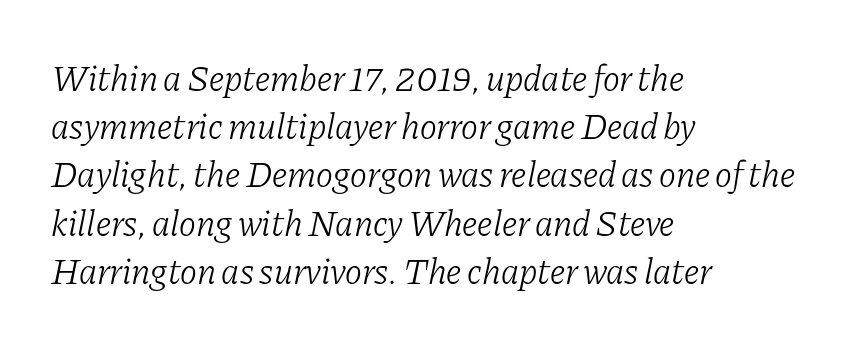
{"serif": "yes", "italic": "yes", "lean": "right", "slant_degrees": 11, "bold": "no", "weight": "light", "width": "normal", "stroke_contrast": "low", "x_height": "medium", "monospaced": "no", "underline": "no", "align": "left", "line_spacing": "normal", "line_spacing_ratio": 1.34, "letter_spacing": "normal", "letter_spacing_em": 0.0, "glyph_px": 36}
